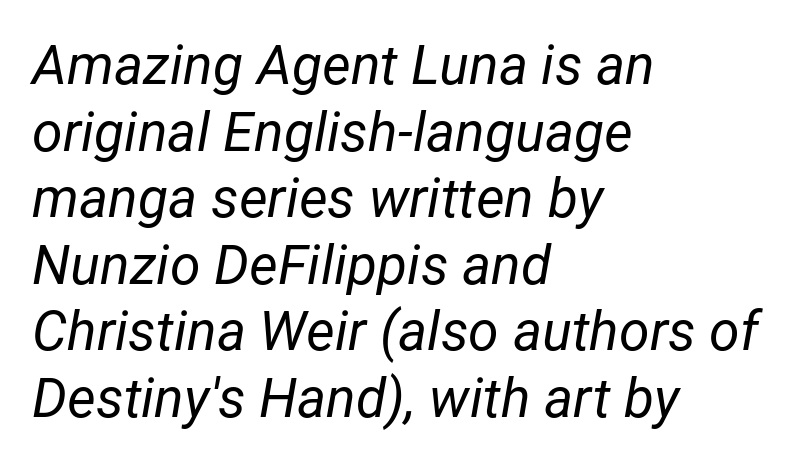
Look at the tracking — it's just the regular setting, nothing added. Summary of weight: not heavy and not bold. The passage shown leans; its letterforms are oblique. This rendering features lettering with no underline. Proportional: the letters do not fall into vertical columns.
